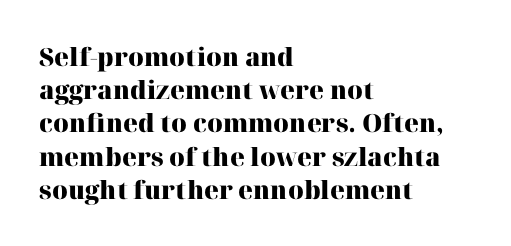
One-word summary of the alignment: left. Compared with an ordinary text face, these strokes are far heavier — a full bold. Interline gaps are of average width in this sample. Letter spacing: default. The baseline area is clear. The letters stand upright; this is a roman face.
